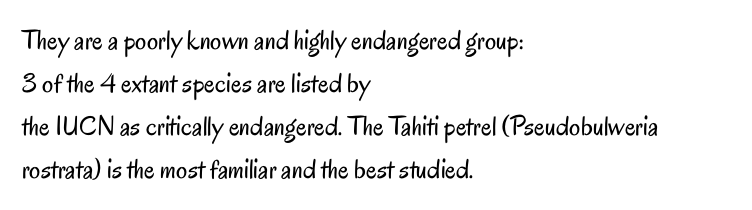
{"serif": "no", "italic": "no", "bold": "no", "weight": "regular", "width": "condensed", "stroke_contrast": "low", "x_height": "small", "monospaced": "no", "underline": "no", "align": "left", "line_spacing": "normal", "line_spacing_ratio": 1.53, "letter_spacing": "normal", "letter_spacing_em": 0.0, "glyph_px": 28}
